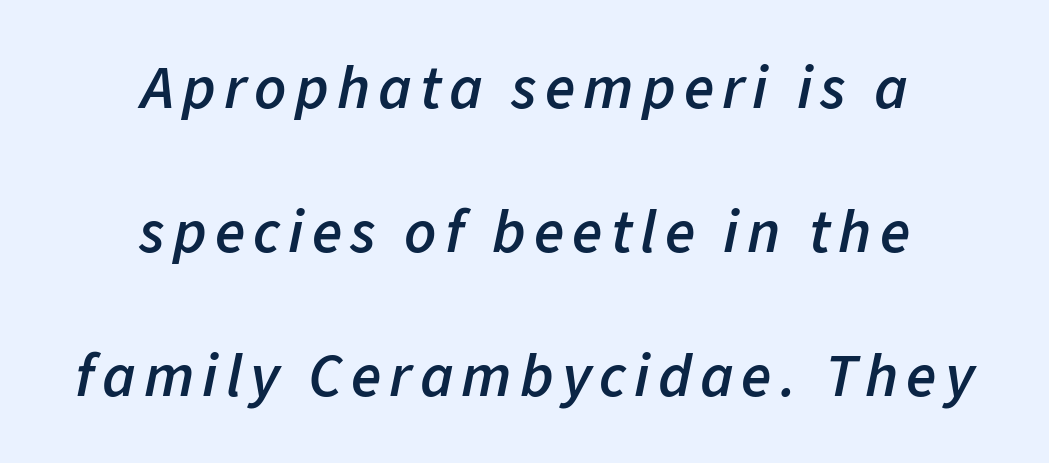
Q: Is the text bold? A: Semi-bold.
Q: Is the text italic (slanted)? A: Yes, it leans right by about 11 degrees.
Q: Is the text underlined? A: No.
Q: How is the paragraph aligned? A: Centered.
Q: Is the spacing between lines tight, normal or loose? A: Loose.
Q: Width (condensed, normal, or wide)? A: Normal.
Q: Stroke contrast? A: Low.
Q: x-height? A: Medium.
Q: Monospaced? A: No.
